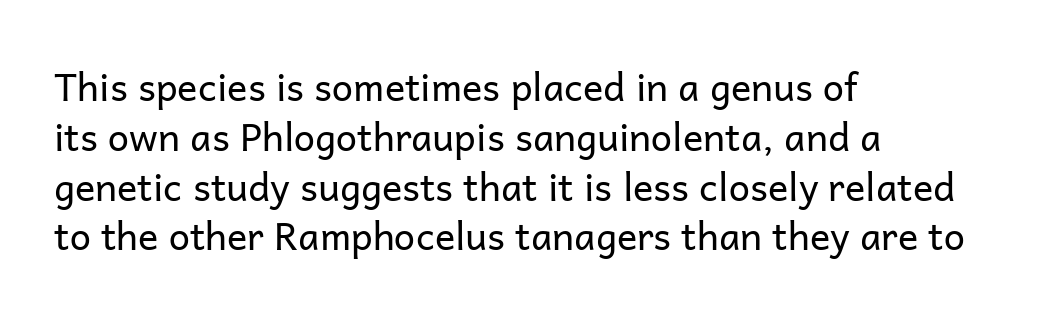
Anything drawn beneath the words? Only blank space. The letters look calm and open, with moderate or lighter stems. The face used here is proportionally spaced, like ordinary book or web type. Successive baselines arrive at the customary interval. The passage shown is typeset with a sans-serif family.
